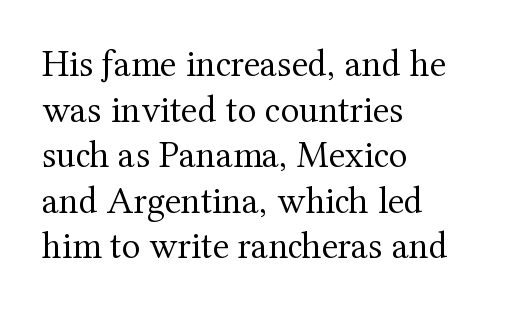
{"serif": "yes", "italic": "no", "bold": "no", "weight": "regular", "width": "normal", "stroke_contrast": "medium", "x_height": "medium", "monospaced": "no", "underline": "no", "align": "left", "line_spacing_ratio": 1.2, "letter_spacing": "normal", "letter_spacing_em": 0.0, "glyph_px": 38}
